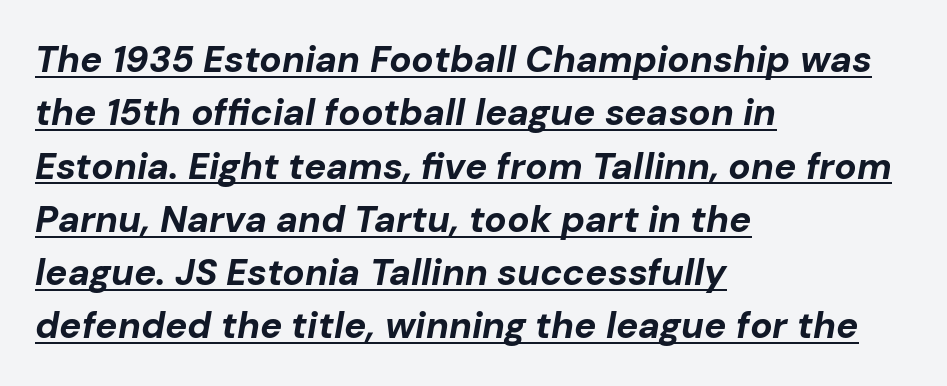
The glyphs have the mass of a bold cut. The vertical gap from one line to the next is medium. Visually the block forms a straight wall on the left and a jagged coastline on the right. Beneath each row of characters lies a ruled line. Letter spacing: default.
